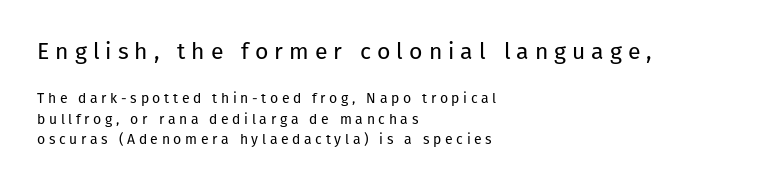
The image shows 23 px text type, upright; set left-aligned, normal line spacing (1.47x), unusually wide letter spacing (+0.26 em), not underlined; the first (top) block is 1.64x larger.
